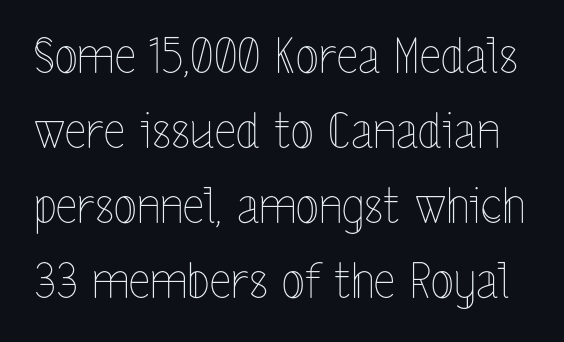
This block has exactly the height ordinary leading produces. You could call the tracking neutral — neither tight nor loose. The letters stand upright; this is a roman face. Here the designer chose a conventional face with non-uniform glyph widths.
